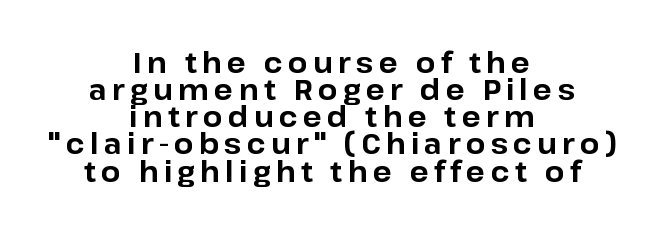
{"serif": "no", "italic": "no", "bold": "yes", "weight": "bold", "width": "normal", "stroke_contrast": "low", "x_height": "medium", "monospaced": "no", "underline": "no", "align": "center", "line_spacing": "tight", "line_spacing_ratio": 0.97, "glyph_px": 28}
